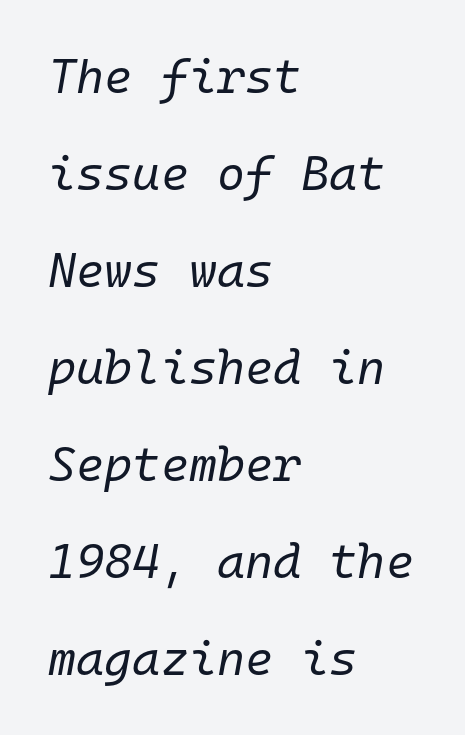
Do the characters align in a grid? Yes, the font is monospaced. Weight: in the light-to-regular range. In terms of letterspacing, this is plain default setting. Emphasis-style slanted type is in use. Check under the words: just untouched page. The leading is generous, giving the passage an open texture.
